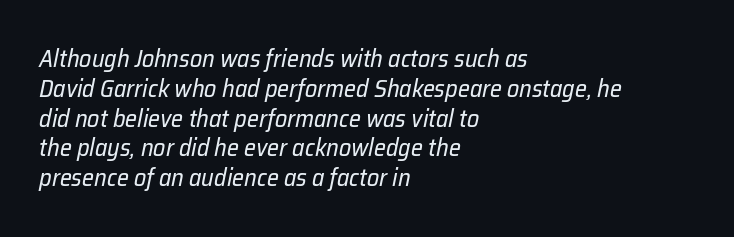
{"italic": "yes", "lean": "right", "slant_degrees": 12, "bold": "no", "underline": "no", "align": "left", "line_spacing_ratio": 1.24, "letter_spacing": "normal", "letter_spacing_em": 0.0, "glyph_px": 24}
